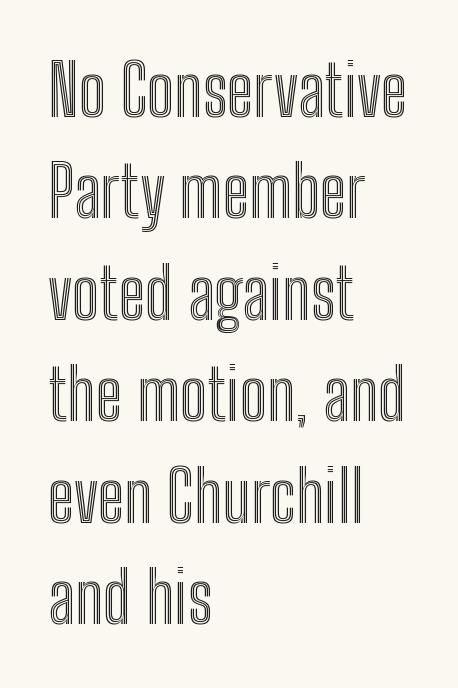
Q: Is the text italic (slanted)? A: No, it is upright.
Q: Is the text underlined? A: No.
Q: How is the paragraph aligned? A: Left-aligned.
Q: Is the spacing between letters normal or unusually wide? A: Normal.
Q: Is the spacing between lines tight, normal or loose? A: Normal.
Q: Width (condensed, normal, or wide)? A: Condensed.
Q: x-height? A: Medium.
Q: Monospaced? A: No.
